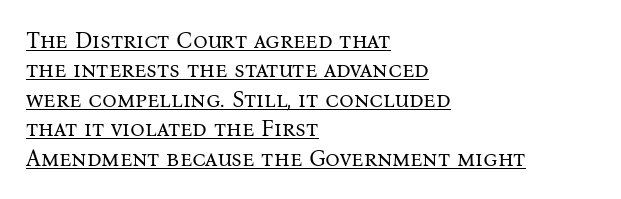
{"italic": "no", "bold": "no", "underline": "yes", "align": "left", "line_spacing": "normal", "line_spacing_ratio": 1.28, "letter_spacing": "normal", "letter_spacing_em": 0.0, "glyph_px": 23}
